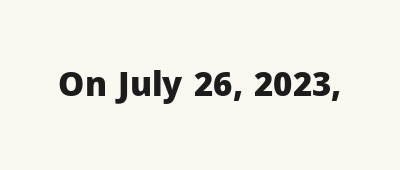
The image shows 33 px heavy sans-serif type, upright; set normal letter spacing, not underlined; low stroke contrast and a medium x-height.
